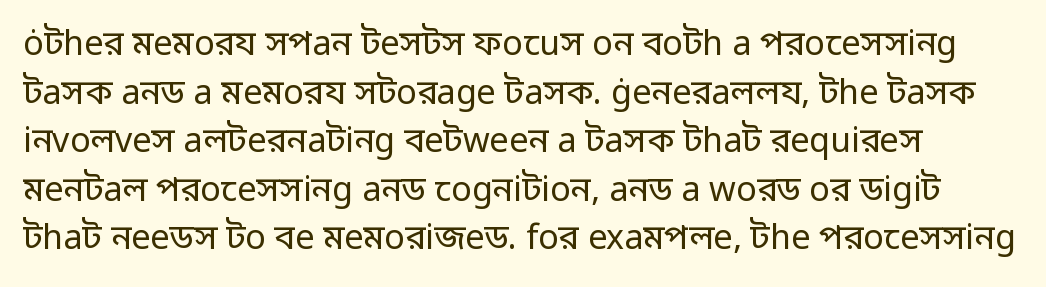
Stem width sits at or under what a default text font uses. The passage shown is not underscored anywhere. This sample has the flowing, uneven cadence of proportional lettering. The passage shown is typeset with a sans-serif family. Reading down the column, the eye jumps a familiar distance to each next line.
